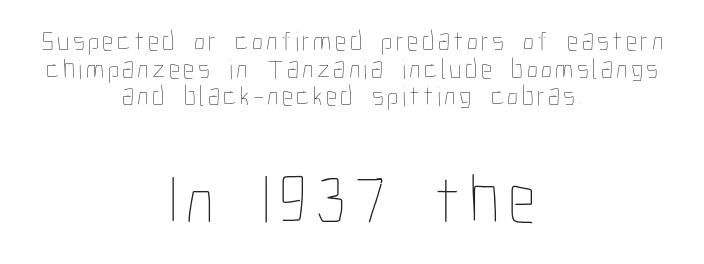
{"italic": "no", "bold": "no", "weight": "thin", "width": "condensed", "stroke_contrast": "low", "x_height": "medium", "monospaced": "no", "underline": "no", "align": "center", "line_spacing": "tight", "line_spacing_ratio": 0.99, "larger_block": "second", "size_ratio": 2.5, "glyph_px": 70}
